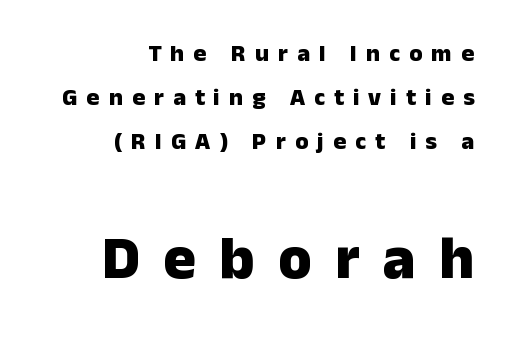
{"serif": "no", "italic": "no", "bold": "yes", "weight": "heavy", "width": "normal", "stroke_contrast": "low", "x_height": "medium", "monospaced": "no", "underline": "no", "align": "right", "line_spacing_ratio": 1.83, "letter_spacing": "wide", "letter_spacing_em": 0.38, "larger_block": "second", "size_ratio": 2.54, "glyph_px": 61}
